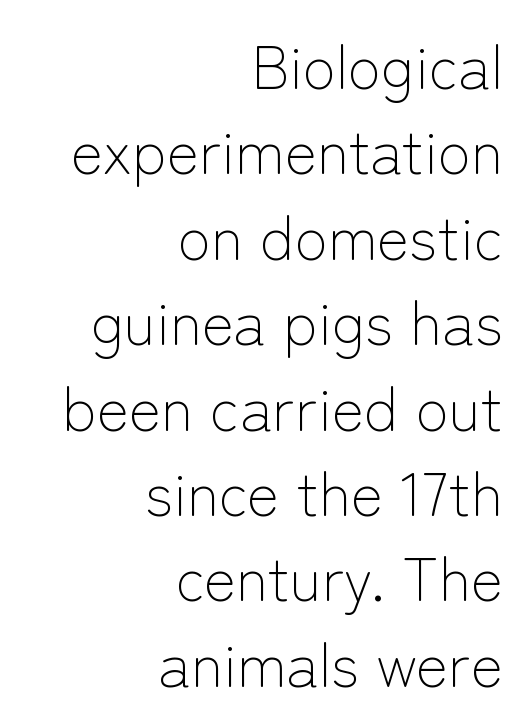
Q: Is the text bold? A: No.
Q: Is the text italic (slanted)? A: No, it is upright.
Q: Is the typeface a serif or a sans-serif typeface? A: Sans-serif.
Q: Is the text underlined? A: No.
Q: How is the paragraph aligned? A: Right-aligned.
Q: Is the spacing between letters normal or unusually wide? A: Normal.
Q: Is the spacing between lines tight, normal or loose? A: Normal.
Q: Width (condensed, normal, or wide)? A: Normal.
Q: Stroke contrast? A: Low.
Q: x-height? A: Medium.
Q: Monospaced? A: No.
